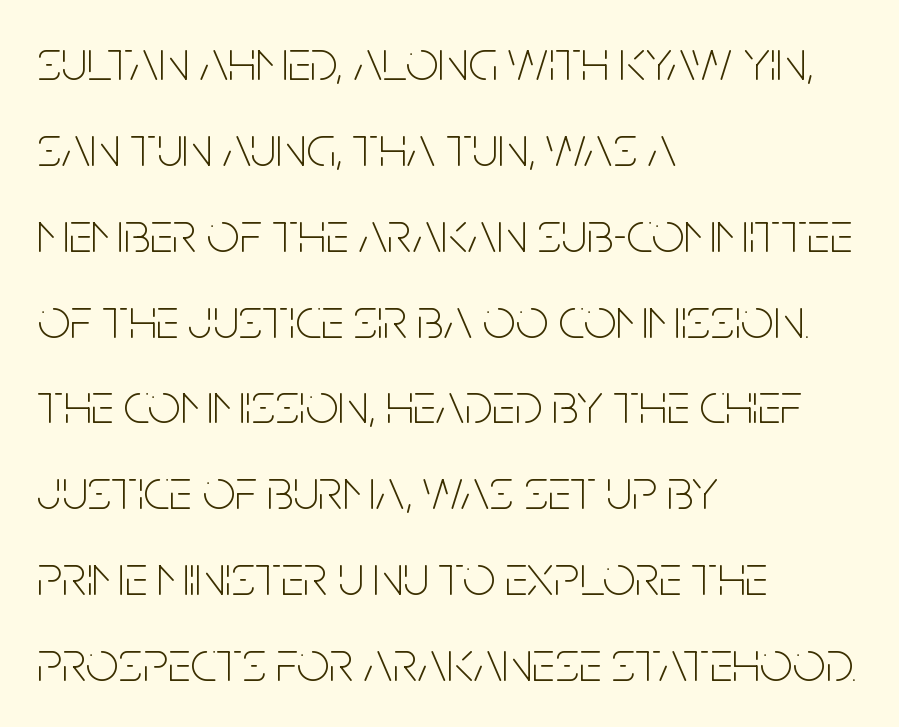
The image shows 58 px thin, condensed sans-serif type, upright; set left-aligned, normal line spacing (1.48x), normal letter spacing, not underlined; low stroke contrast and a large x-height.
